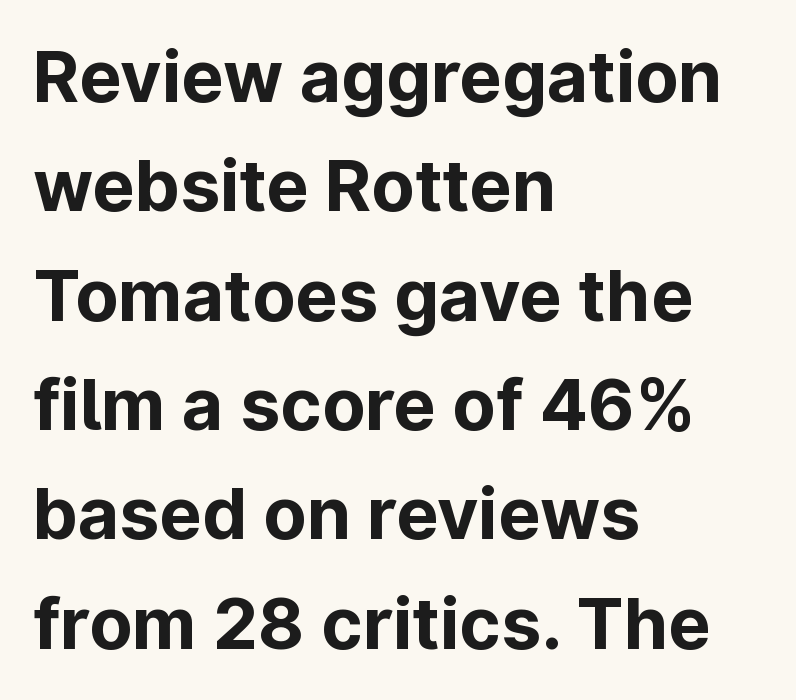
The image shows 71 px bold sans-serif type, upright; set left-aligned, normal line spacing (1.54x), normal letter spacing, not underlined; low stroke contrast and a medium x-height.
